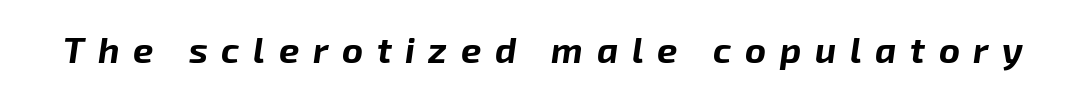
{"italic": "yes", "lean": "right", "slant_degrees": 8, "bold": "yes", "weight": "bold", "width": "normal", "stroke_contrast": "low", "x_height": "medium", "monospaced": "no", "underline": "no", "letter_spacing": "wide", "letter_spacing_em": 0.38, "glyph_px": 36}
